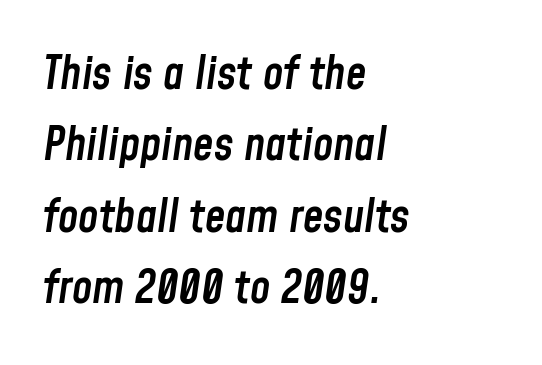
The whole block is typeset with a tilt. Each letter keeps its own natural width here, so spacing adapts to shape. Successive baselines arrive at the customary interval. These lines are set flush left with a ragged right edge.
